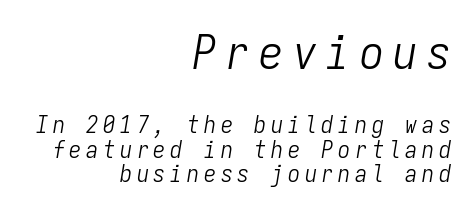
The image shows 48 px light, condensed type, italic (leaning right), monospaced; set right-aligned, tight line spacing (1.02x), unusually wide letter spacing (+0.2 em), not underlined; the first (top) block is 2.0x larger; low stroke contrast and a medium x-height.
